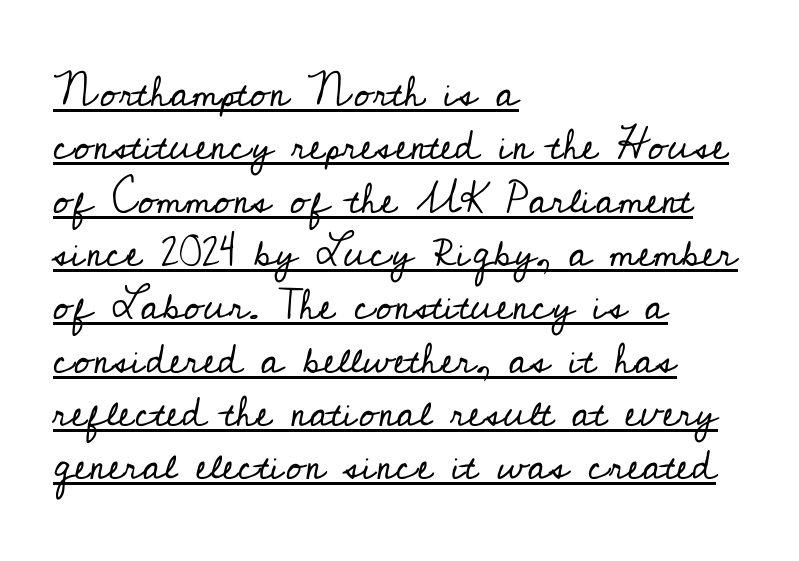
Q: Is the text bold? A: No.
Q: Is the text italic (slanted)? A: Yes.
Q: Is the typeface a serif or a sans-serif typeface? A: Serif.
Q: Is the text underlined? A: Yes.
Q: How is the paragraph aligned? A: Left-aligned.
Q: Is the spacing between letters normal or unusually wide? A: Normal.
Q: Is the spacing between lines tight, normal or loose? A: Normal.
Q: Width (condensed, normal, or wide)? A: Normal.
Q: Stroke contrast? A: Low.
Q: x-height? A: Small.
Q: Monospaced? A: No.
